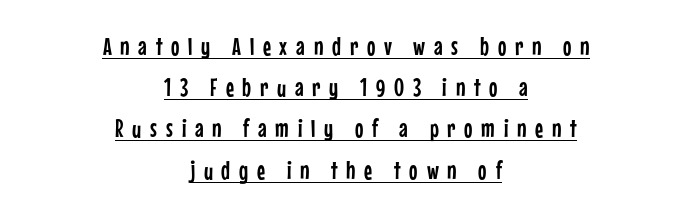
{"italic": "no", "underline": "yes", "align": "center", "line_spacing": "normal", "line_spacing_ratio": 1.65, "letter_spacing": "wide", "letter_spacing_em": 0.35, "glyph_px": 25}
